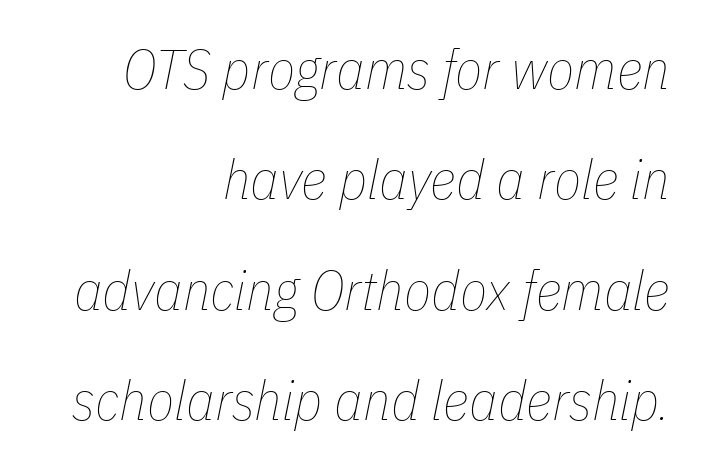
The passage shown has conventional tracking throughout. The passage shown is not underscored anywhere. This is not heavy type; no bold has been used. Quick note: interline space is abundant. Which margin do the lines hug? The right one — the left edge is uneven. A typesetter would call this proportional, since set widths differ per character.
